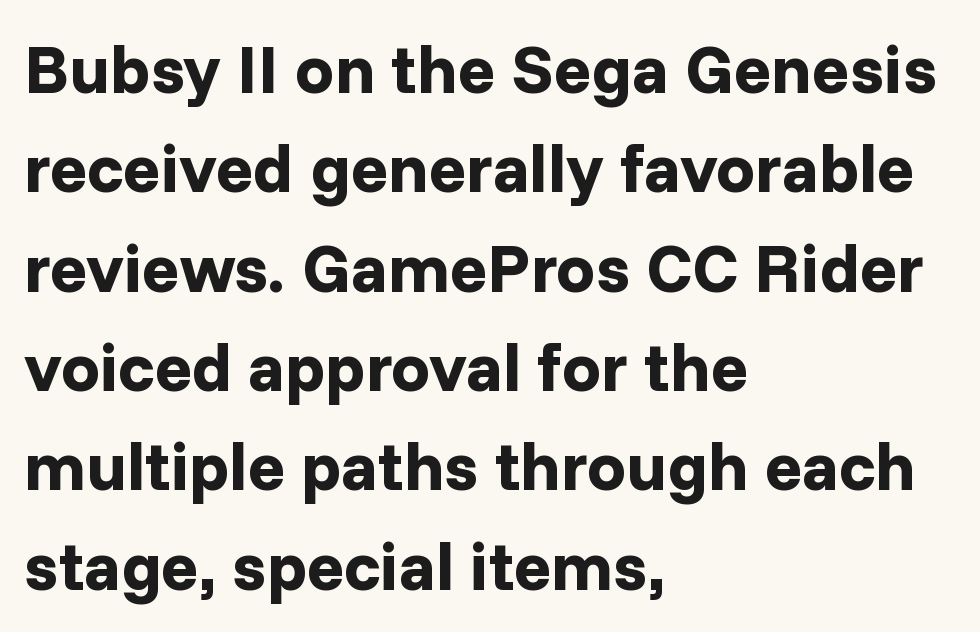
{"serif": "no", "italic": "no", "bold": "yes", "weight": "bold", "width": "normal", "stroke_contrast": "low", "x_height": "medium", "monospaced": "no", "underline": "no", "align": "left", "line_spacing": "normal", "line_spacing_ratio": 1.44, "letter_spacing": "normal", "letter_spacing_em": 0.0, "glyph_px": 69}
